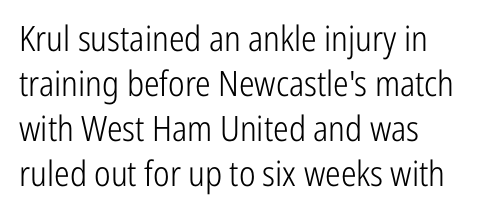
The image shows 35 px light, condensed sans-serif type, upright; set left-aligned, normal line spacing (1.29x), normal letter spacing, not underlined; low stroke contrast and a medium x-height.
